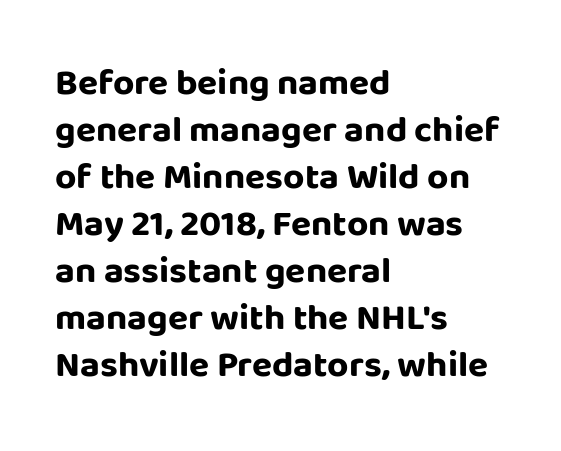
Students, note that the glyphs here touch the page at normal intervals. Look at the bottom of the vertical strokes: they stop flat, with no serifs. Caption: bold face, heavy strokes. Quick note: not italic, upright. Caption: multi-line text, flush left, ragged right. This sample has the flowing, uneven cadence of proportional lettering.
